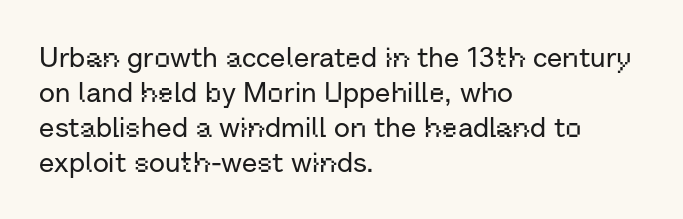
The image shows 28 px sans-serif type, upright; set left-aligned, normal line spacing (1.25x), normal letter spacing, not underlined; low stroke contrast and a medium x-height.
